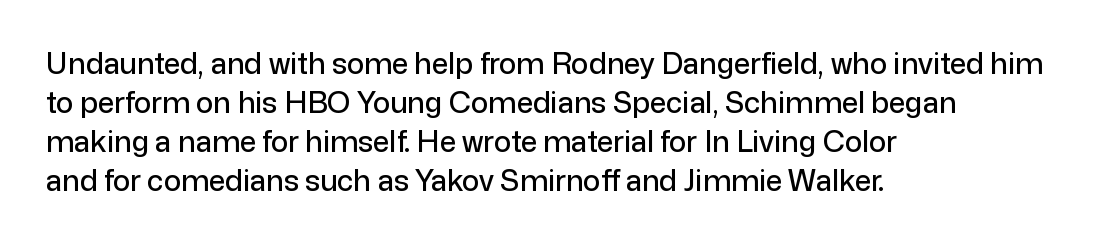
The letters stand upright; this is a roman face. Between one letter and the next there's only the usual sliver of space. Each row of text sits above clean, open space. The glyphs in this specimen are sans serif. The block of text has a typical density, with ordinary space between rows. This sample has the flowing, uneven cadence of proportional lettering.
